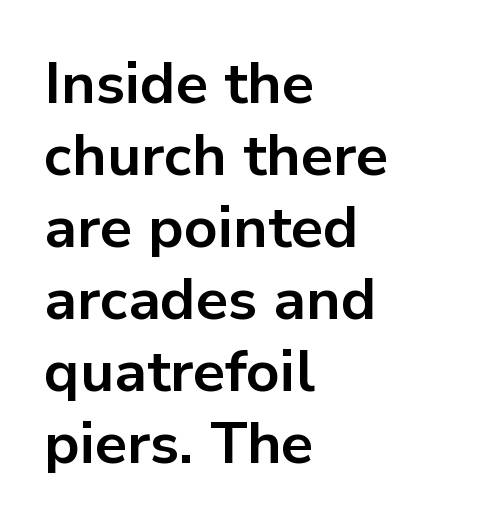
Q: Is the text bold? A: Yes.
Q: Is the text italic (slanted)? A: No, it is upright.
Q: Is the typeface a serif or a sans-serif typeface? A: Sans-serif.
Q: Is the text underlined? A: No.
Q: How is the paragraph aligned? A: Left-aligned.
Q: Is the spacing between letters normal or unusually wide? A: Normal.
Q: Width (condensed, normal, or wide)? A: Normal.
Q: Stroke contrast? A: Low.
Q: x-height? A: Medium.
Q: Monospaced? A: No.
